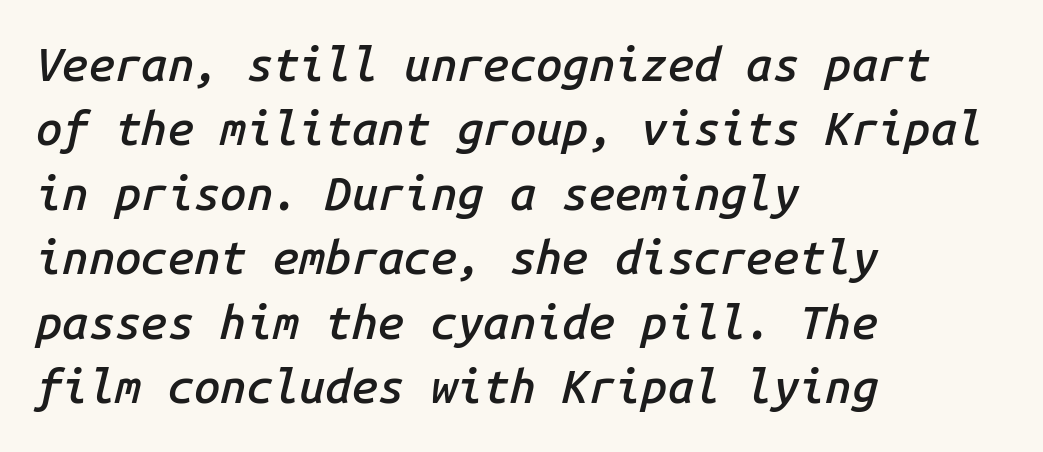
Q: Is the text bold? A: Semi-bold.
Q: Is the text italic (slanted)? A: Yes, it leans right by about 14 degrees.
Q: Is the text underlined? A: No.
Q: How is the paragraph aligned? A: Left-aligned.
Q: Is the spacing between letters normal or unusually wide? A: Normal.
Q: Is the spacing between lines tight, normal or loose? A: Normal.
Q: Width (condensed, normal, or wide)? A: Normal.
Q: Stroke contrast? A: Low.
Q: x-height? A: Medium.
Q: Monospaced? A: Yes.
